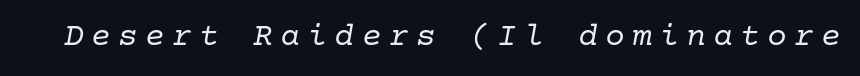
Q: Is the text bold? A: No.
Q: Is the text italic (slanted)? A: Yes, it leans right by about 10 degrees.
Q: Is the typeface a serif or a sans-serif typeface? A: Serif.
Q: Is the text underlined? A: No.
Q: Is the spacing between letters normal or unusually wide? A: Unusually wide.
Q: Width (condensed, normal, or wide)? A: Normal.
Q: Stroke contrast? A: Low.
Q: x-height? A: Medium.
